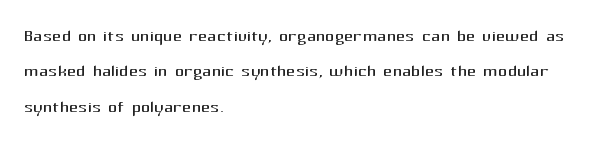
Q: Is the text bold? A: No.
Q: Is the text italic (slanted)? A: No, it is upright.
Q: Is the text underlined? A: No.
Q: How is the paragraph aligned? A: Left-aligned.
Q: Is the spacing between letters normal or unusually wide? A: Normal.
Q: Is the spacing between lines tight, normal or loose? A: Normal.
